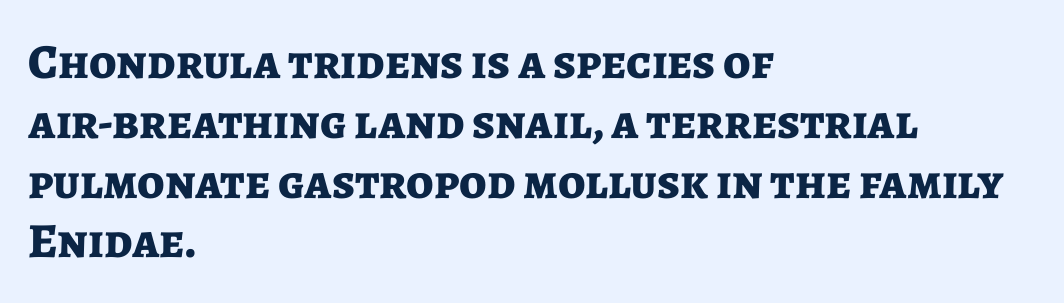
Q: Is the text bold? A: Yes.
Q: Is the text italic (slanted)? A: No, it is upright.
Q: Is the typeface a serif or a sans-serif typeface? A: Sans-serif.
Q: Is the text underlined? A: No.
Q: How is the paragraph aligned? A: Left-aligned.
Q: Is the spacing between letters normal or unusually wide? A: Normal.
Q: Width (condensed, normal, or wide)? A: Normal.
Q: Stroke contrast? A: Low.
Q: x-height? A: Medium.
Q: Monospaced? A: No.
